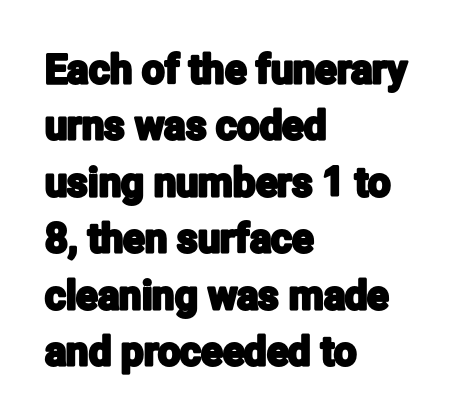
The image shows 40 px condensed sans-serif type, upright; set left-aligned, normal line spacing (1.41x), normal letter spacing, not underlined; low stroke contrast and a medium x-height.
